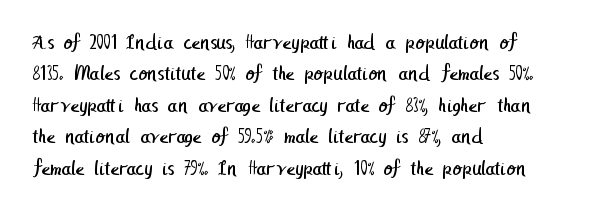
Q: Is the text bold? A: No.
Q: Is the text underlined? A: No.
Q: How is the paragraph aligned? A: Left-aligned.
Q: Is the spacing between letters normal or unusually wide? A: Normal.
Q: Is the spacing between lines tight, normal or loose? A: Normal.
